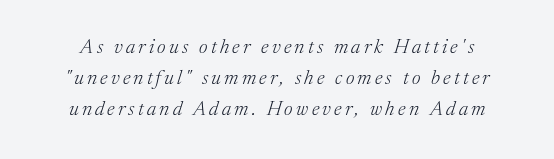
{"italic": "yes", "lean": "right", "slant_degrees": 17, "bold": "no", "underline": "no", "line_spacing": "normal", "line_spacing_ratio": 1.55, "glyph_px": 20}
